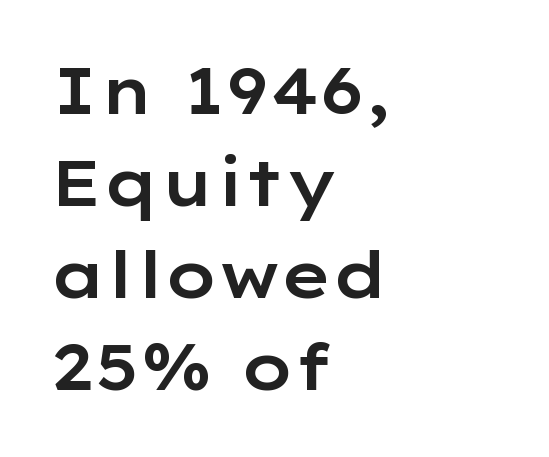
{"serif": "no", "italic": "no", "width": "wide", "stroke_contrast": "low", "x_height": "medium", "monospaced": "no", "underline": "no", "align": "left", "line_spacing": "normal", "line_spacing_ratio": 1.44, "letter_spacing": "normal", "letter_spacing_em": 0.0, "glyph_px": 64}
